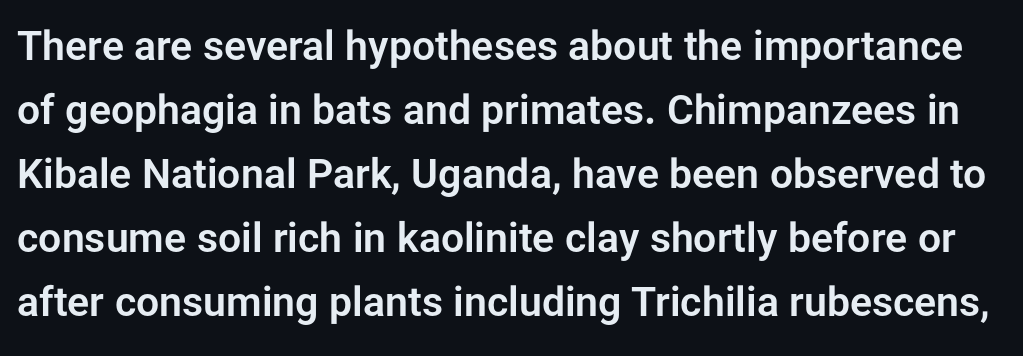
Characters remain perfectly vertical along every line. This rendering leaves character spacing at its baseline value. Unmarked baselines from the first word to the last. Proportional: the letters do not fall into vertical columns. The rendering uses a moderate line-height, typical for paragraphs. Font category for this specimen: sans-serif.
